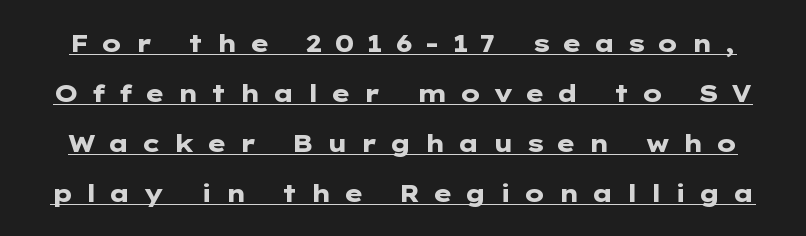
The image shows 24 px bold type, upright; set loose line spacing (2.08x), unusually wide letter spacing (+0.49 em), underlined.
